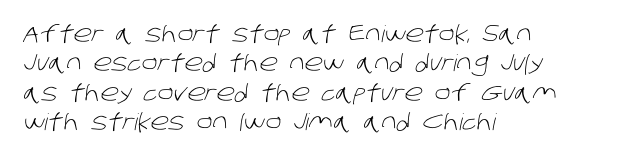
Q: Is the text bold? A: No.
Q: Is the text underlined? A: No.
Q: How is the paragraph aligned? A: Left-aligned.
Q: Is the spacing between letters normal or unusually wide? A: Normal.
Q: Is the spacing between lines tight, normal or loose? A: Normal.
